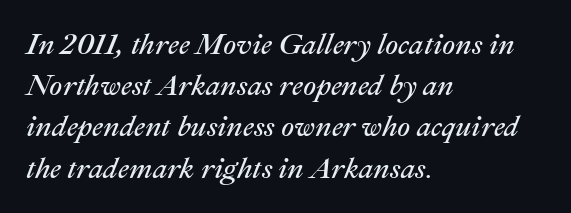
Is this a fixed-width face? No — the glyphs have proportional, varying widths. Typeset ragged right — the left edge is the straight one. Anything drawn beneath the words? Only blank space. Think standard paragraph weight, or any step lighter than that.
